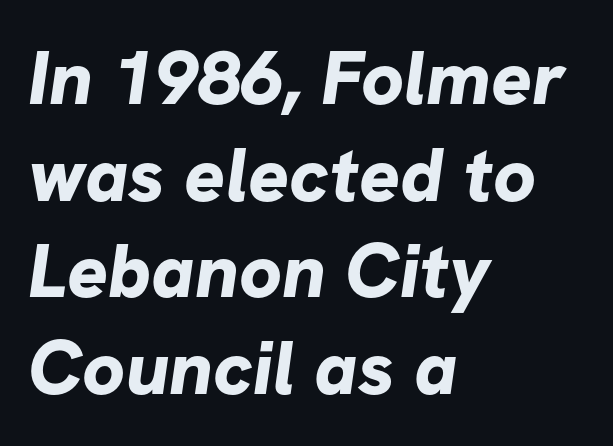
The gap between lines stays unmarked. Varying glyph widths throughout — classic text-font behaviour. These lines stack with their left ends in a neat column. One glance says typical: line gaps are just what's usual.
